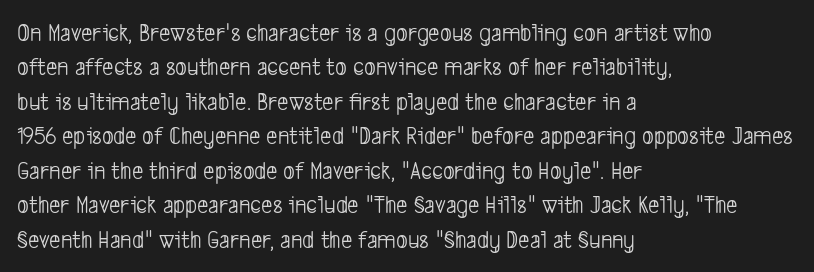
{"bold": "no", "underline": "no", "align": "left", "line_spacing": "normal", "line_spacing_ratio": 1.38, "letter_spacing": "normal", "letter_spacing_em": 0.0, "glyph_px": 25}
